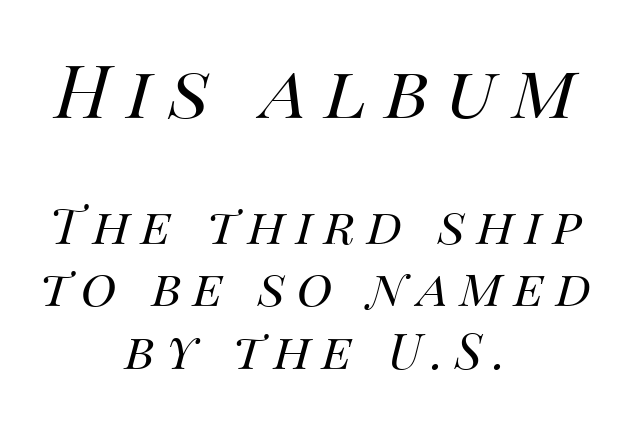
{"italic": "yes", "lean": "right", "slant_degrees": 14, "bold": "no", "weight": "regular", "width": "normal", "stroke_contrast": "medium", "x_height": "large", "monospaced": "no", "underline": "no", "align": "center", "line_spacing": "normal", "line_spacing_ratio": 1.27, "letter_spacing": "wide", "letter_spacing_em": 0.23, "larger_block": "first", "size_ratio": 1.49, "glyph_px": 73}
